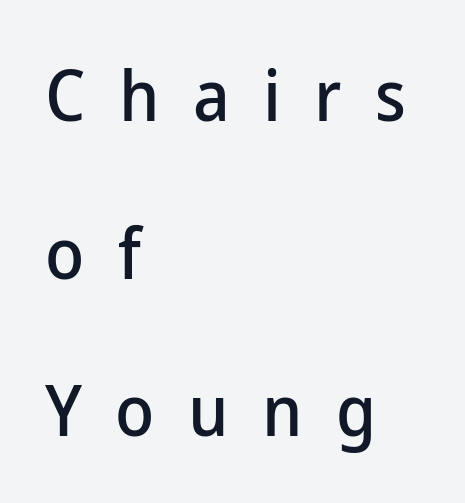
{"serif": "no", "italic": "no", "width": "normal", "stroke_contrast": "low", "x_height": "medium", "monospaced": "no", "underline": "no", "align": "left", "line_spacing": "loose", "line_spacing_ratio": 2.22, "letter_spacing": "wide", "letter_spacing_em": 0.47, "glyph_px": 71}
